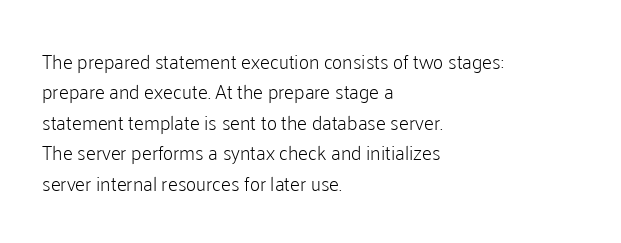
The typesetting does not lean heavy: it is not bold. Words appear dense and cohesive because spacing is normal. Every character sits straight up, as roman type does. What's the leading like? Ordinary, nothing unusual. Glance below the letters and you will spot only blank space.
